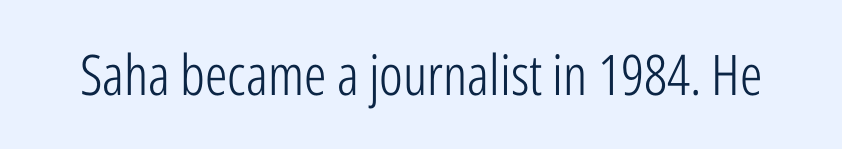
The cut favours lightness, reaching ordinary text weight at its darkest. Note the varied advance widths — an 'i' is clearly narrower than an 'm'. Is the letter spacing exaggerated? No — it looks like the ordinary default. A clean baseline with only descenders dipping below it. In terms of letterform style, serifs are entirely absent. Characters remain perfectly vertical along every line.
